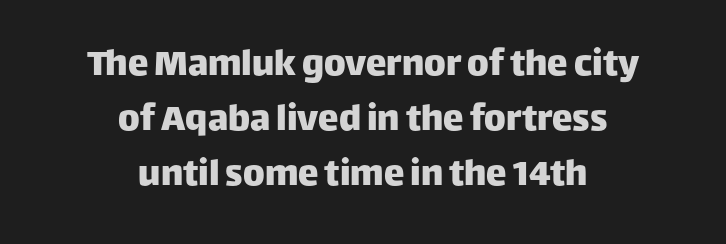
Notice how descenders clear the ascenders below comfortably — that's standard leading. In terms of posture, this sample is upright. Do the characters align in a grid? No, the font is proportional. This sample is center-justified, so both line endings float freely. Are there feet on the stems? There aren't — it's a sans.
